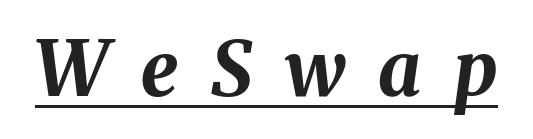
The image shows 75 px bold type, italic (leaning right); set unusually wide letter spacing (+0.44 em), underlined; medium stroke contrast and a medium x-height.
